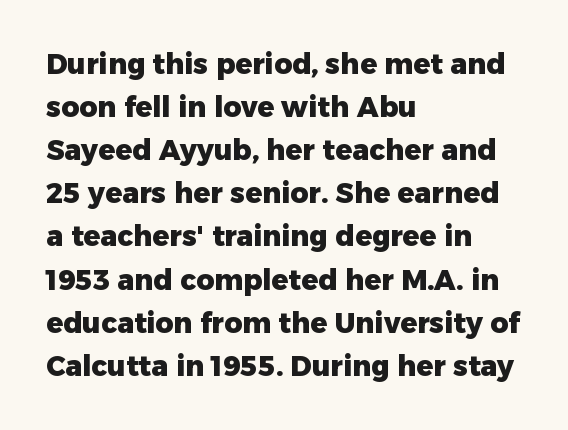
{"serif": "no", "italic": "no", "bold": "yes", "weight": "heavy", "width": "normal", "stroke_contrast": "low", "x_height": "medium", "monospaced": "no", "underline": "no", "align": "left", "line_spacing": "normal", "line_spacing_ratio": 1.54, "letter_spacing": "normal", "letter_spacing_em": 0.0, "glyph_px": 28}
